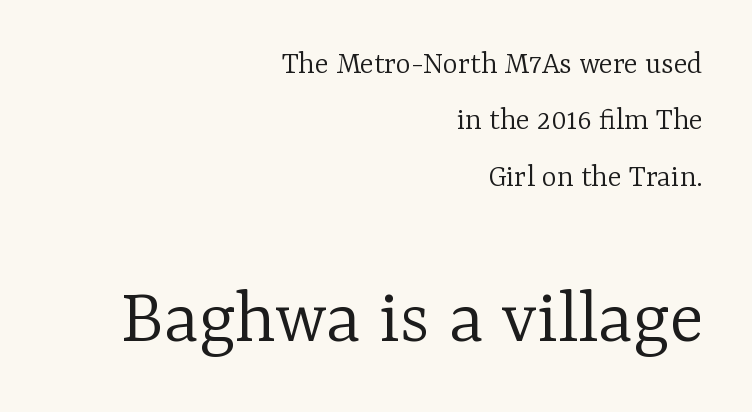
Q: Is the text bold? A: No.
Q: Is the text italic (slanted)? A: No, it is upright.
Q: Is the typeface a serif or a sans-serif typeface? A: Serif.
Q: Is the text underlined? A: No.
Q: How is the paragraph aligned? A: Right-aligned.
Q: Is the spacing between letters normal or unusually wide? A: Normal.
Q: Which block of text is set in a larger size, the first (top) or the second (bottom)? A: The second (bottom) one.
Q: Width (condensed, normal, or wide)? A: Normal.
Q: Stroke contrast? A: Low.
Q: x-height? A: Medium.
Q: Monospaced? A: No.
